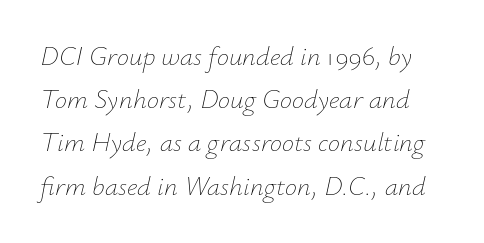
The face used here is rendered with its standard letterfit. The face used here has a pronounced slope to its letters. Is the stroke heavy? The answer is a plain regular-or-lighter. The lines sit at an ordinary, default distance from one another.
